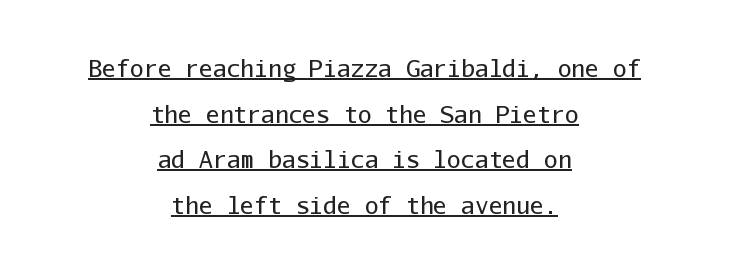
Q: Is the text bold? A: No.
Q: Is the text italic (slanted)? A: No, it is upright.
Q: Is the text underlined? A: Yes.
Q: How is the paragraph aligned? A: Centered.
Q: Is the spacing between letters normal or unusually wide? A: Normal.
Q: Is the spacing between lines tight, normal or loose? A: Loose.
